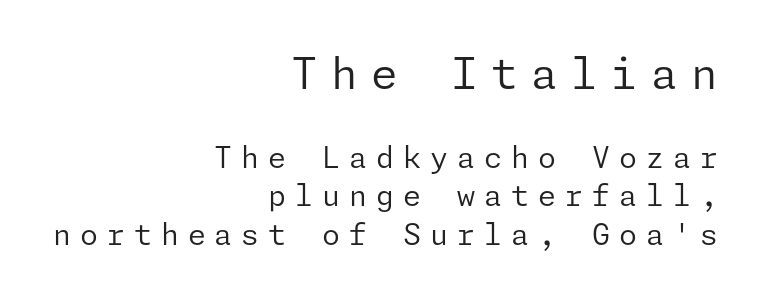
{"serif": "no", "italic": "no", "bold": "no", "weight": "regular", "width": "normal", "stroke_contrast": "low", "x_height": "medium", "underline": "no", "align": "right", "line_spacing": "normal", "line_spacing_ratio": 1.33, "letter_spacing": "wide", "letter_spacing_em": 0.31, "larger_block": "first", "size_ratio": 1.48, "glyph_px": 43}
